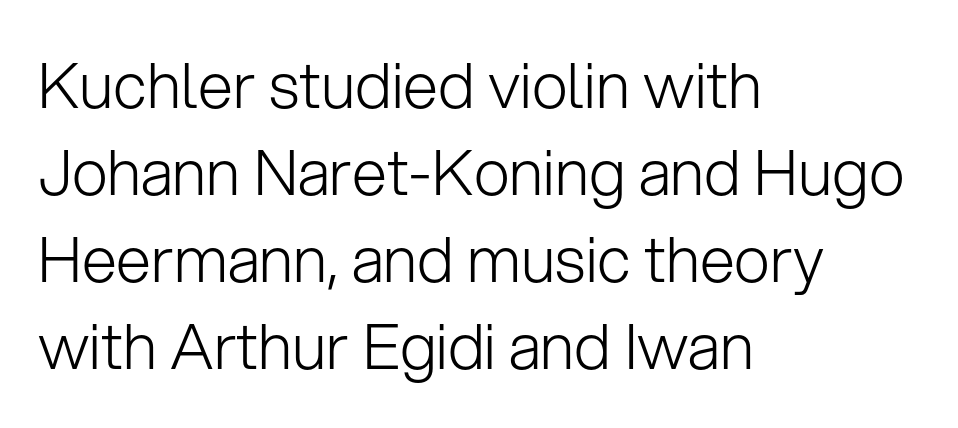
The zone under the glyphs is completely vacant. The gaps between neighbouring characters are ordinary and unremarkable. How would I describe the line gaps? Plain and ordinary. If you drew a line through each stem, it would be perfectly vertical. These lines are composed in type without serifs.
